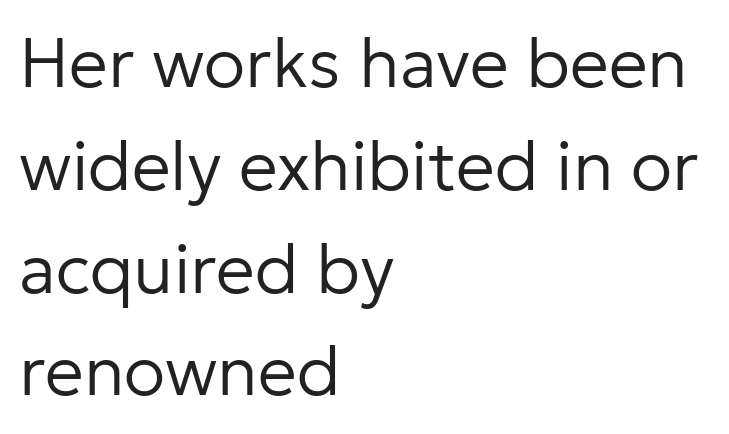
The image shows 69 px regular-weight sans-serif type, upright; set left-aligned, normal line spacing (1.49x), normal letter spacing, not underlined; low stroke contrast and a medium x-height.
